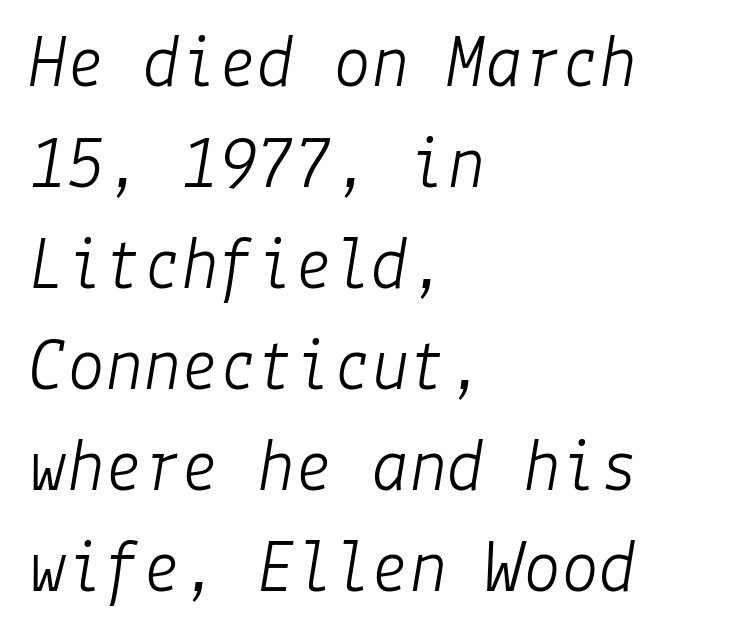
Observe the ordinary spacing: letters are neighbours, not strangers. Rows of type keep a routine distance in the vertical direction. Weight class: somewhere from thin through regular. Designer's note — italics engaged. Layout note: lines flush left.
